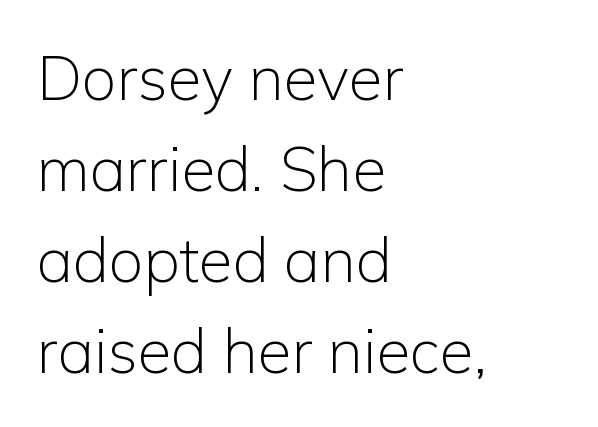
{"serif": "no", "italic": "no", "bold": "no", "weight": "light", "width": "normal", "stroke_contrast": "low", "x_height": "medium", "monospaced": "no", "underline": "no", "align": "left", "line_spacing": "normal", "line_spacing_ratio": 1.47, "letter_spacing": "normal", "letter_spacing_em": 0.0, "glyph_px": 62}
